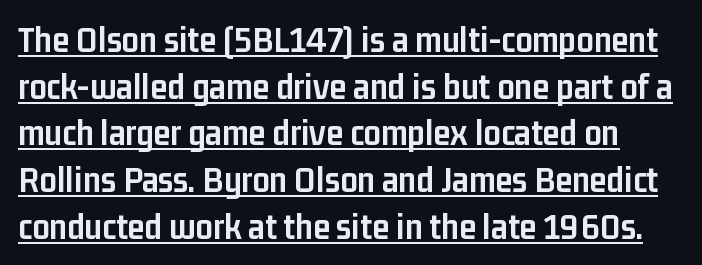
The image shows 38 px semibold, condensed sans-serif type, upright; set line spacing 1.23x, normal letter spacing, underlined; low stroke contrast and a medium x-height.
